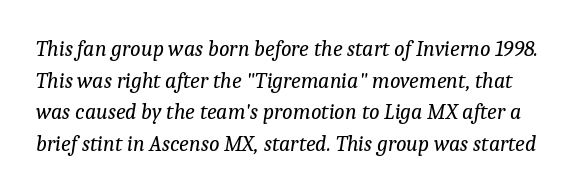
The image shows 22 px text type, italic (leaning right); set normal line spacing (1.44x), normal letter spacing, not underlined.
